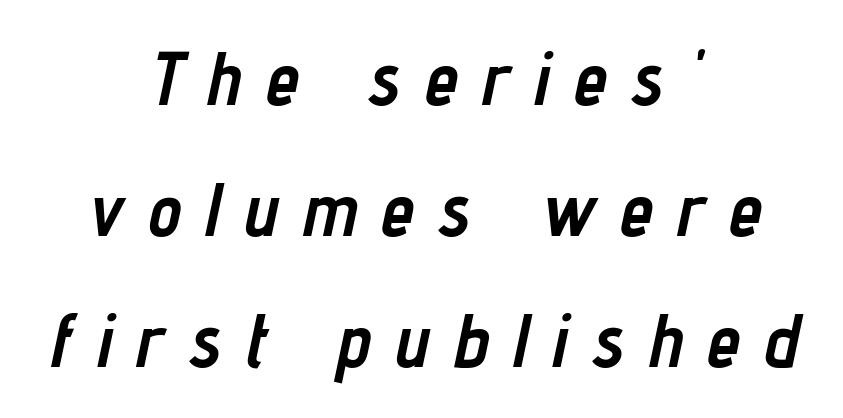
{"italic": "yes", "lean": "right", "slant_degrees": 12, "bold": "yes", "weight": "semibold", "width": "condensed", "stroke_contrast": "low", "x_height": "medium", "monospaced": "no", "underline": "no", "align": "center", "line_spacing_ratio": 1.75, "letter_spacing": "wide", "letter_spacing_em": 0.33, "glyph_px": 75}
